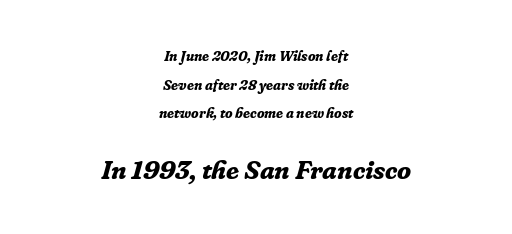
The image shows 26 px bold type, italic (leaning right); set centered, loose line spacing (2.04x), normal letter spacing, not underlined; the second (bottom) block is 1.86x larger.
